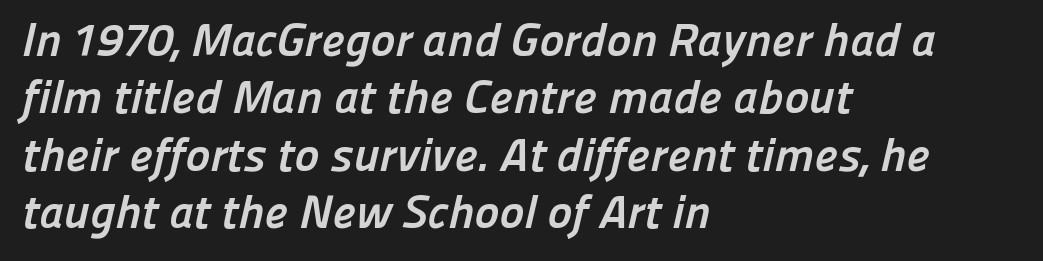
Proportional: the letters do not fall into vertical columns. The tracking reads as untouched default to a designer's eye. The lines are quadded left. Regarding serifs, this sample does without them.
